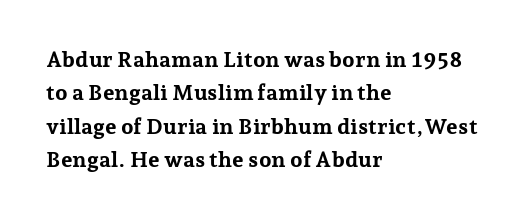
{"italic": "no", "bold": "yes", "underline": "no", "align": "left", "line_spacing": "normal", "line_spacing_ratio": 1.52, "letter_spacing": "normal", "letter_spacing_em": 0.0, "glyph_px": 22}
